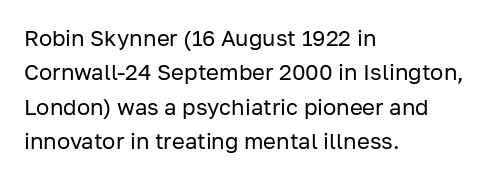
{"italic": "no", "bold": "no", "underline": "no", "align": "left", "line_spacing": "normal", "line_spacing_ratio": 1.56, "letter_spacing": "normal", "letter_spacing_em": 0.0, "glyph_px": 22}
